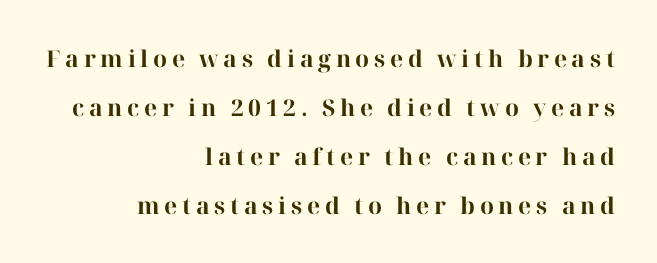
Q: Is the text bold? A: Yes.
Q: Is the text italic (slanted)? A: No, it is upright.
Q: Is the text underlined? A: No.
Q: How is the paragraph aligned? A: Right-aligned.
Q: Is the spacing between letters normal or unusually wide? A: Unusually wide.
Q: Is the spacing between lines tight, normal or loose? A: Loose.
